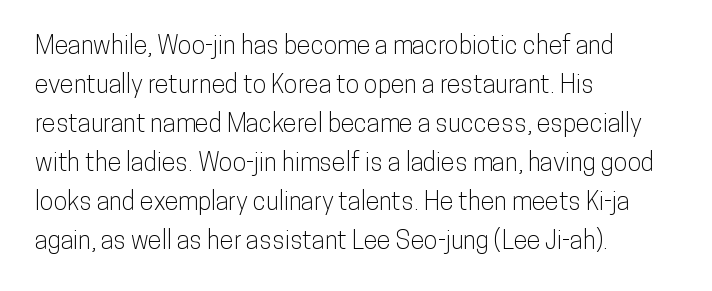
The image shows 25 px text type, upright; set left-aligned, normal line spacing (1.56x), normal letter spacing, not underlined.
